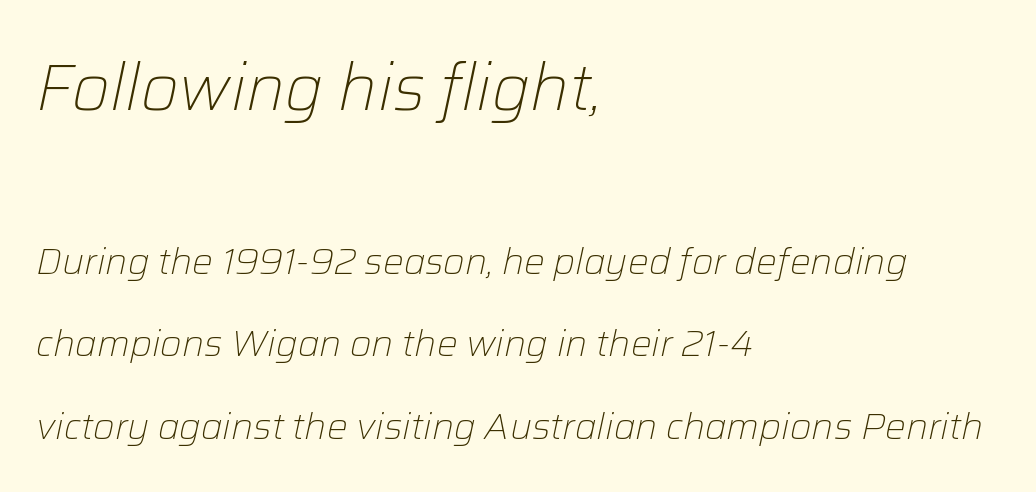
{"italic": "yes", "lean": "right", "slant_degrees": 12, "bold": "no", "weight": "light", "width": "normal", "stroke_contrast": "low", "x_height": "medium", "monospaced": "no", "underline": "no", "align": "left", "line_spacing": "loose", "line_spacing_ratio": 2.22, "letter_spacing": "normal", "letter_spacing_em": 0.0, "larger_block": "first", "size_ratio": 1.76, "glyph_px": 65}
